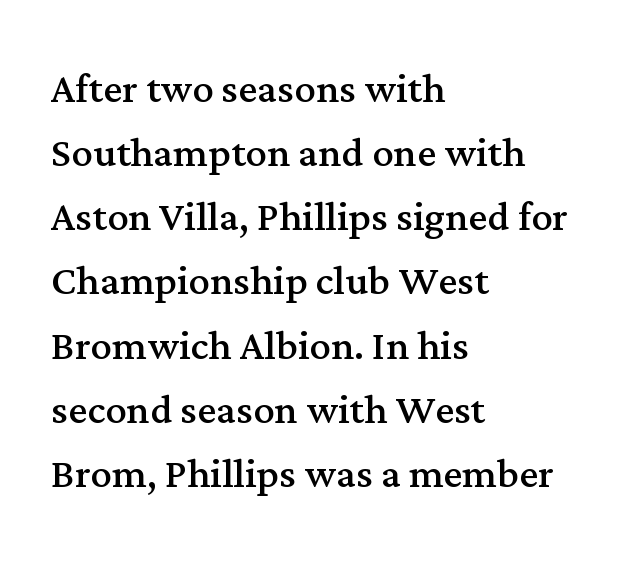
Q: Is the text bold? A: No.
Q: Is the text italic (slanted)? A: No, it is upright.
Q: Is the typeface a serif or a sans-serif typeface? A: Serif.
Q: Is the text underlined? A: No.
Q: How is the paragraph aligned? A: Left-aligned.
Q: Is the spacing between letters normal or unusually wide? A: Normal.
Q: Width (condensed, normal, or wide)? A: Normal.
Q: Stroke contrast? A: Medium.
Q: x-height? A: Medium.
Q: Monospaced? A: No.
